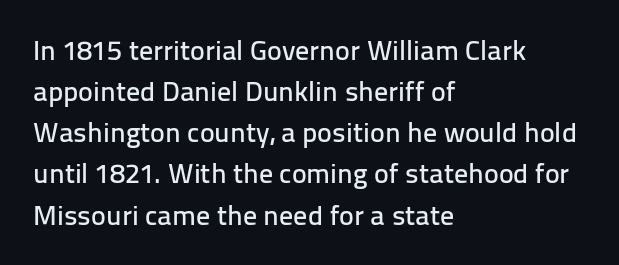
In terms of letterform style, serifs are entirely absent. This sample has the flowing, uneven cadence of proportional lettering. Ascenders rise straight up at ninety degrees. In terms of leading, this rendering sits right in the middle. Lines of text with bare space underneath.
